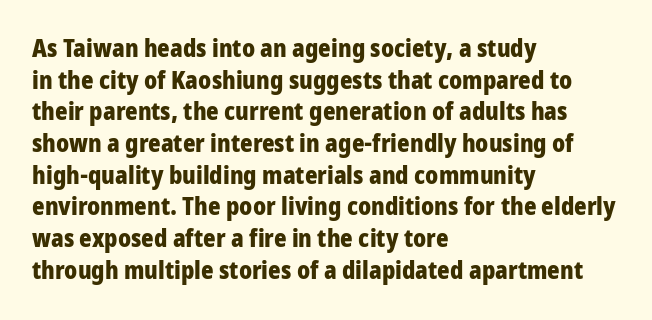
Honestly, the letter spacing is just normal — you wouldn't notice it. One glance says typical: line gaps are just what's usual. These lines stack with their left ends in a neat column. The type sits square on the baseline with zero lean. Descender tails drop into unmarked territory. How heavy is the stroke? Heavy — this is a bold.
